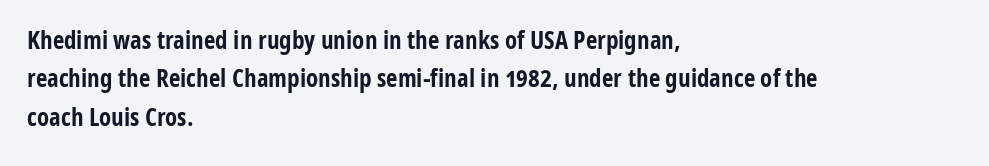
{"italic": "no", "bold": "yes", "underline": "no", "align": "left", "line_spacing": "normal", "line_spacing_ratio": 1.54, "letter_spacing": "normal", "letter_spacing_em": 0.0, "glyph_px": 25}
